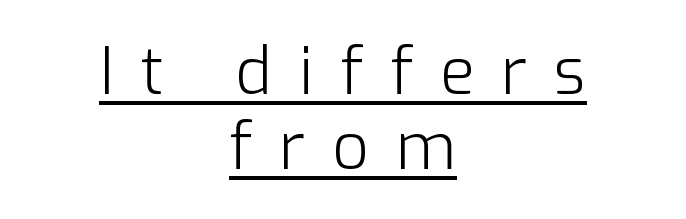
The image shows 64 px light sans-serif type, upright; set centered, line spacing 1.17x, unusually wide letter spacing (+0.42 em), underlined; low stroke contrast and a medium x-height.
